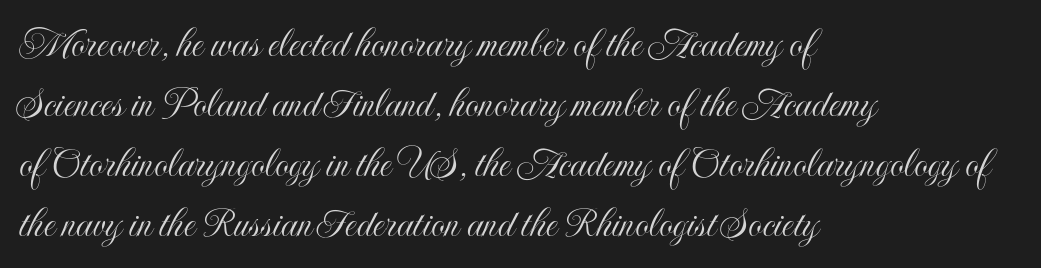
Q: Is the text italic (slanted)? A: Yes.
Q: Is the text underlined? A: No.
Q: How is the paragraph aligned? A: Left-aligned.
Q: Is the spacing between letters normal or unusually wide? A: Normal.
Q: Is the spacing between lines tight, normal or loose? A: Normal.
Q: Width (condensed, normal, or wide)? A: Condensed.
Q: x-height? A: Small.
Q: Monospaced? A: No.
